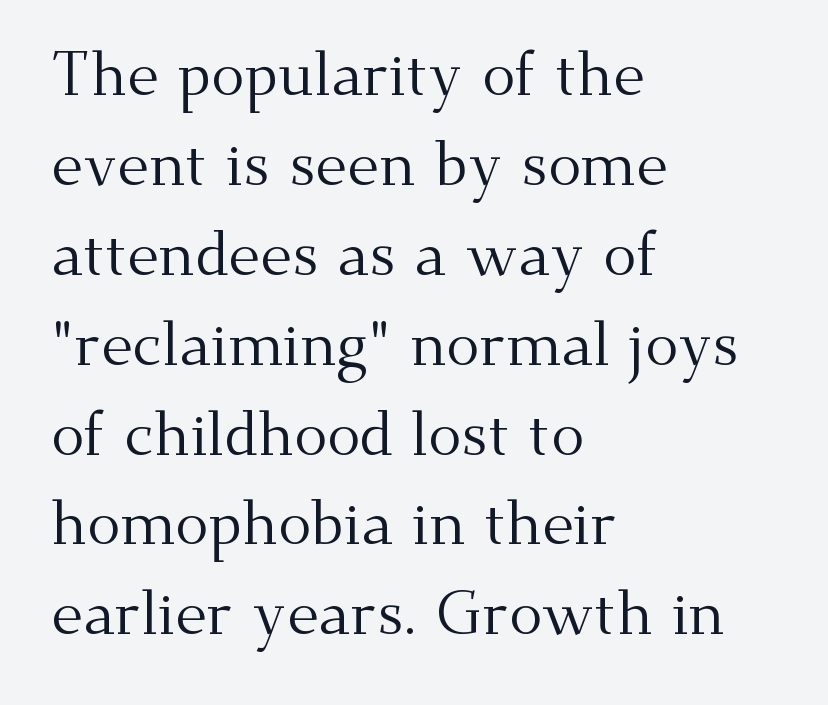
Q: Is the text bold? A: No.
Q: Is the text italic (slanted)? A: No, it is upright.
Q: Is the typeface a serif or a sans-serif typeface? A: Serif.
Q: Is the text underlined? A: No.
Q: How is the paragraph aligned? A: Left-aligned.
Q: Is the spacing between letters normal or unusually wide? A: Normal.
Q: Is the spacing between lines tight, normal or loose? A: Normal.
Q: Width (condensed, normal, or wide)? A: Normal.
Q: Stroke contrast? A: Medium.
Q: x-height? A: Small.
Q: Monospaced? A: No.
